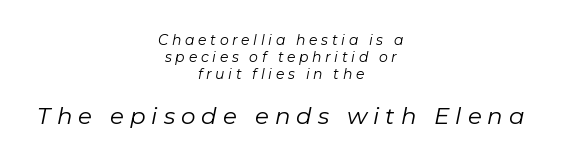
Q: Is the text bold? A: No.
Q: Is the text italic (slanted)? A: Yes, it leans right by about 11 degrees.
Q: Is the text underlined? A: No.
Q: How is the paragraph aligned? A: Centered.
Q: Is the spacing between letters normal or unusually wide? A: Unusually wide.
Q: Which block of text is set in a larger size, the first (top) or the second (bottom)? A: The second (bottom) one.
